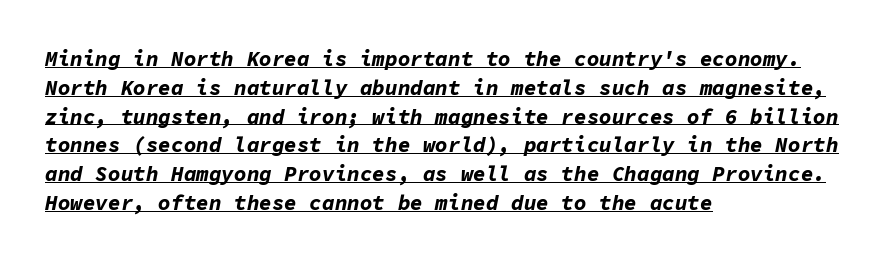
{"italic": "yes", "lean": "right", "slant_degrees": 11, "bold": "yes", "underline": "yes", "align": "left", "line_spacing": "normal", "line_spacing_ratio": 1.37, "letter_spacing": "normal", "letter_spacing_em": 0.0, "glyph_px": 21}
